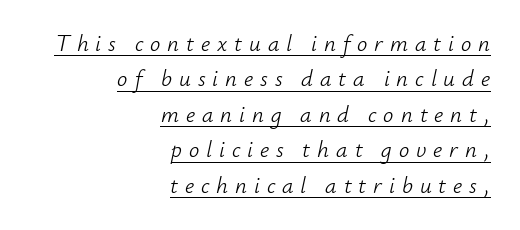
{"italic": "yes", "lean": "right", "slant_degrees": 12, "bold": "no", "underline": "yes", "align": "right", "line_spacing": "normal", "line_spacing_ratio": 1.54, "letter_spacing": "wide", "letter_spacing_em": 0.3, "glyph_px": 23}
